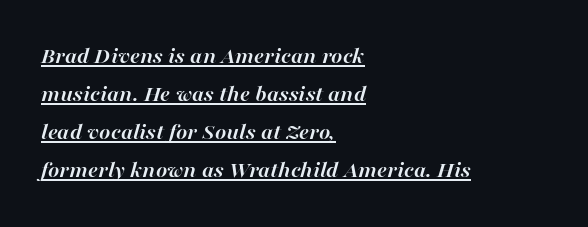
In terms of weight, the rendering is a true, heavy bold. Is the letter spacing exaggerated? No — it looks like the ordinary default. Layout note: lines flush left. Students, observe the line beneath the letters — that is underlining.
